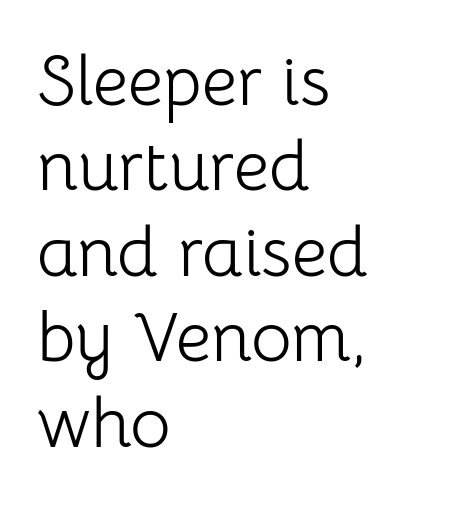
Q: Is the text bold? A: No.
Q: Is the text italic (slanted)? A: No, it is upright.
Q: Is the typeface a serif or a sans-serif typeface? A: Sans-serif.
Q: Is the text underlined? A: No.
Q: How is the paragraph aligned? A: Left-aligned.
Q: Is the spacing between letters normal or unusually wide? A: Normal.
Q: Width (condensed, normal, or wide)? A: Normal.
Q: Stroke contrast? A: Low.
Q: x-height? A: Medium.
Q: Monospaced? A: No.
